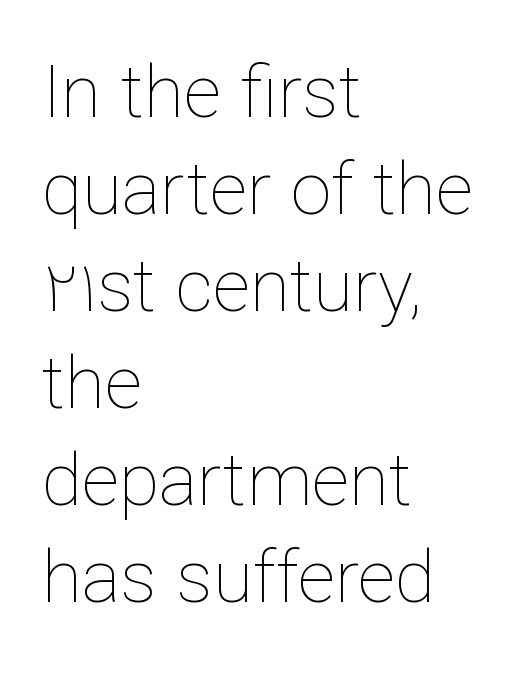
{"italic": "no", "bold": "no", "weight": "thin", "width": "normal", "stroke_contrast": "low", "x_height": "medium", "monospaced": "no", "underline": "no", "align": "left", "line_spacing": "normal", "line_spacing_ratio": 1.33, "letter_spacing": "normal", "letter_spacing_em": 0.0, "glyph_px": 73}
